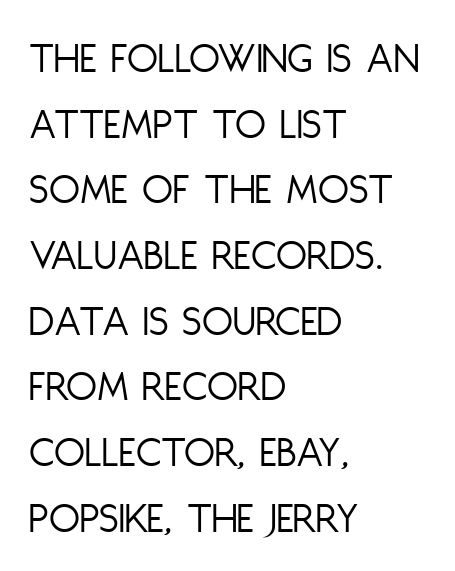
The image shows 45 px light, condensed sans-serif type, upright; set left-aligned, normal line spacing (1.46x), normal letter spacing, not underlined; low stroke contrast and a large x-height.
